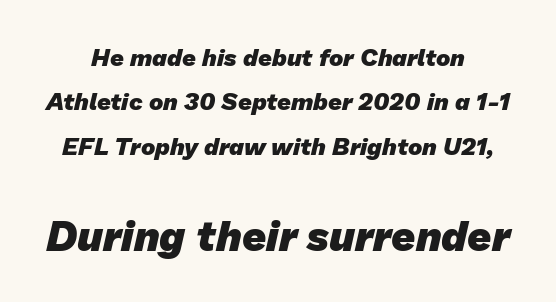
{"serif": "no", "bold": "yes", "weight": "heavy", "width": "normal", "stroke_contrast": "low", "x_height": "medium", "monospaced": "no", "underline": "no", "line_spacing_ratio": 1.85, "letter_spacing": "normal", "letter_spacing_em": 0.0, "larger_block": "second", "size_ratio": 1.75, "glyph_px": 42}
